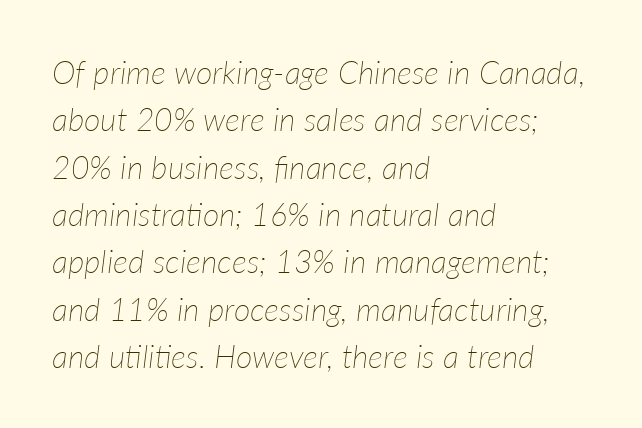
The image shows 32 px thin type, italic (leaning right); set left-aligned, normal line spacing (1.48x), normal letter spacing, not underlined; low stroke contrast and a medium x-height.
